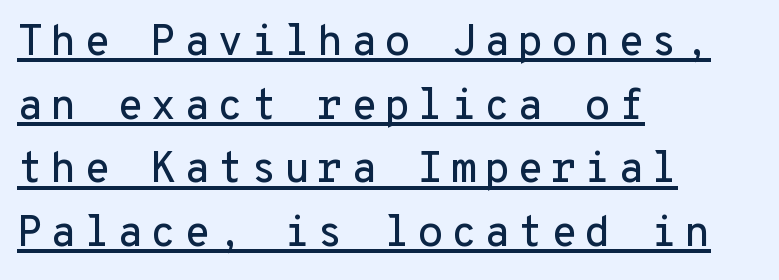
Is this a sans? Yes — the strokes have no serifs. Students, observe the line beneath the letters — that is underlining. Interline gaps are of average width in this sample. This sample uses an upright cut, with every glyph sitting square on the baseline.
